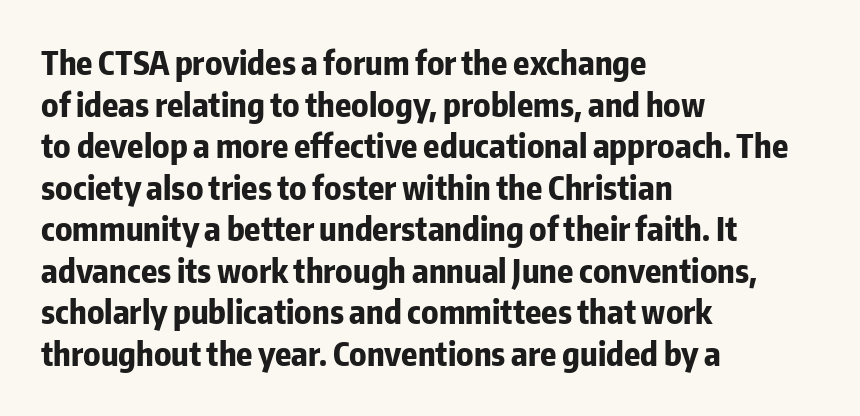
{"serif": "no", "italic": "no", "bold": "yes", "weight": "bold", "width": "condensed", "stroke_contrast": "low", "x_height": "medium", "monospaced": "no", "underline": "no", "align": "left", "line_spacing": "normal", "line_spacing_ratio": 1.26, "letter_spacing": "normal", "letter_spacing_em": 0.0, "glyph_px": 33}
